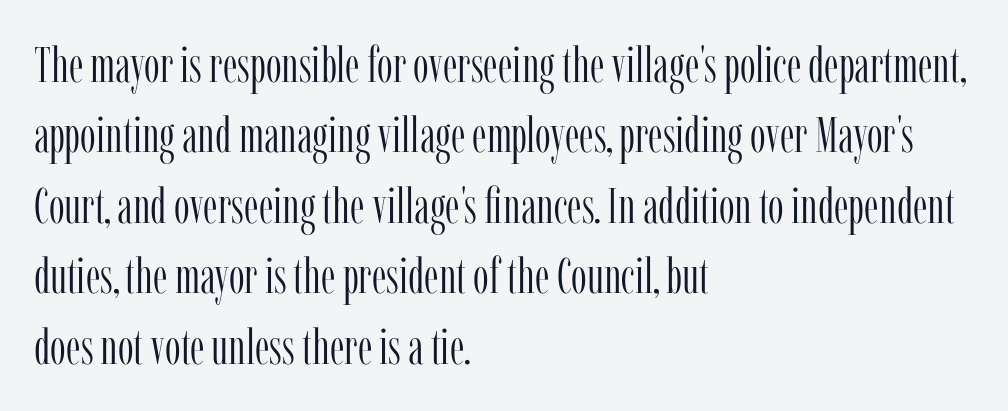
The image shows 50 px light, condensed serif type, upright; set left-aligned, normal line spacing (1.41x), normal letter spacing, not underlined; low stroke contrast and a medium x-height.
